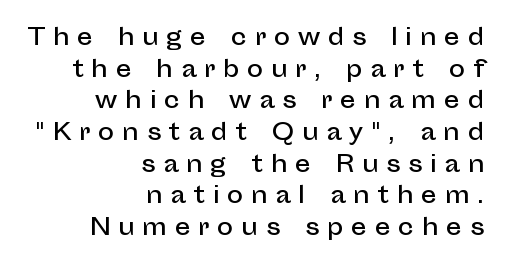
{"italic": "no", "underline": "no", "align": "right", "line_spacing": "normal", "line_spacing_ratio": 1.44, "letter_spacing": "wide", "letter_spacing_em": 0.35, "glyph_px": 22}
